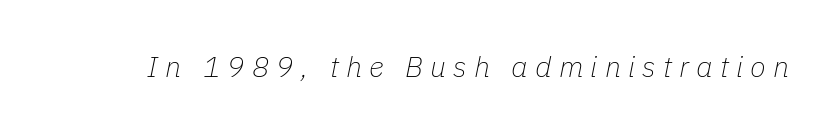
The image shows 29 px thin type, italic (leaning right); set unusually wide letter spacing (+0.25 em), not underlined; low stroke contrast and a medium x-height.
